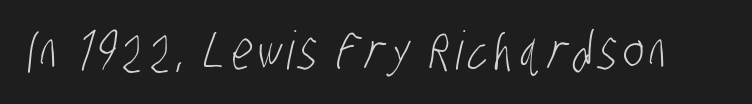
Underlining? Definitely not there. Think of a printed novel: that variable character pitch is what you see here. In terms of letterform style, serifs are entirely absent. The strokes carry an ordinary text weight at most.
